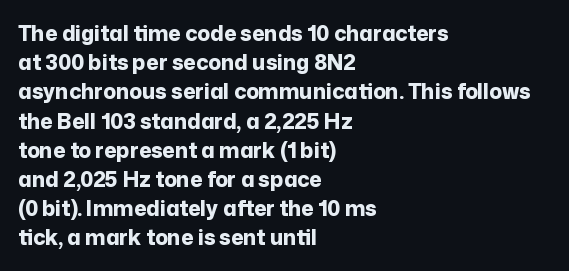
{"italic": "no", "bold": "yes", "underline": "no", "align": "left", "line_spacing": "normal", "line_spacing_ratio": 1.39, "letter_spacing": "normal", "letter_spacing_em": 0.0, "glyph_px": 21}
